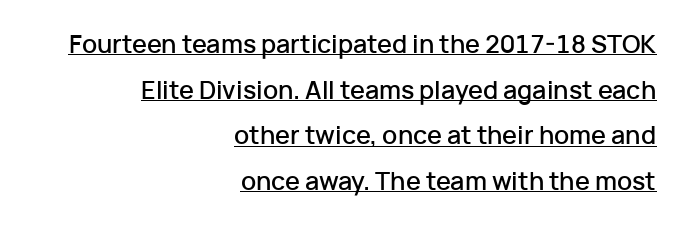
Q: Is the text italic (slanted)? A: No, it is upright.
Q: Is the text underlined? A: Yes.
Q: How is the paragraph aligned? A: Right-aligned.
Q: Is the spacing between letters normal or unusually wide? A: Normal.
